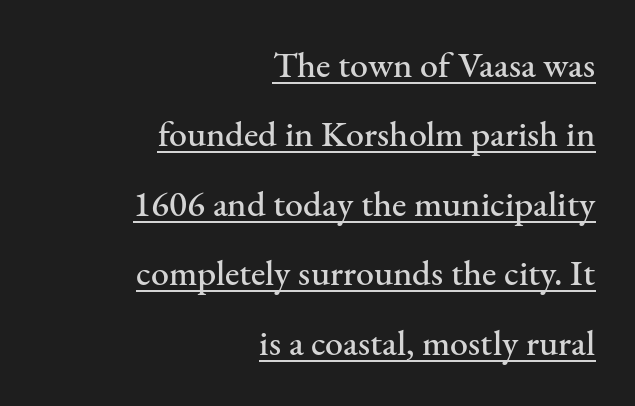
Q: Is the text italic (slanted)? A: No, it is upright.
Q: Is the typeface a serif or a sans-serif typeface? A: Serif.
Q: Is the text underlined? A: Yes.
Q: How is the paragraph aligned? A: Right-aligned.
Q: Is the spacing between letters normal or unusually wide? A: Normal.
Q: Is the spacing between lines tight, normal or loose? A: Loose.
Q: Width (condensed, normal, or wide)? A: Normal.
Q: Stroke contrast? A: Medium.
Q: x-height? A: Small.
Q: Monospaced? A: No.
